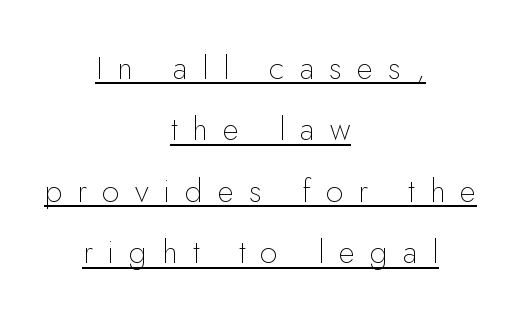
Character widths vary here, with narrow letters taking less room than wide ones. The lettering is marked with a stroke running underneath it. No heavy texture on the line: the type isn't bold. Short note: letters widely spaced.
